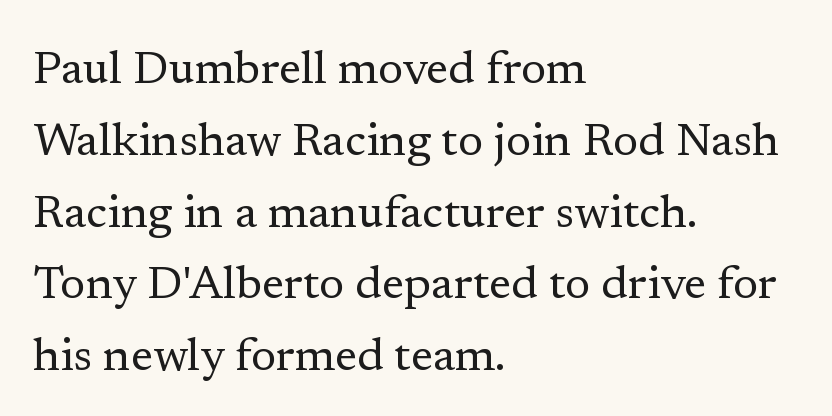
You can tell it's not italic because the verticals are truly vertical. Underlining? Definitely not there. You could call the tracking neutral — neither tight nor loose. Serifs: yes, visible at the terminals of the letterforms. The strokes are not fattened; the text isn't bold.
